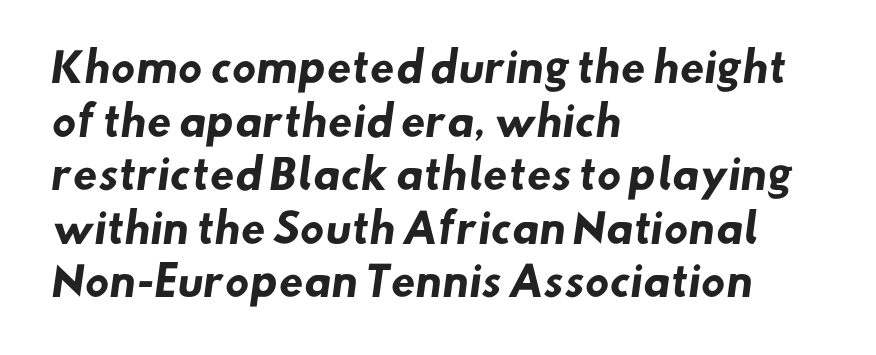
{"serif": "no", "bold": "yes", "weight": "heavy", "width": "normal", "stroke_contrast": "low", "x_height": "small", "monospaced": "no", "underline": "no", "align": "left", "line_spacing": "normal", "line_spacing_ratio": 1.34, "letter_spacing": "normal", "letter_spacing_em": 0.0, "glyph_px": 40}
